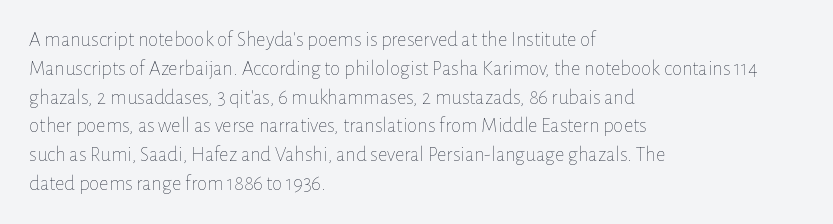
The image shows 21 px text type, upright; set left-aligned, normal line spacing (1.37x), normal letter spacing, not underlined.
